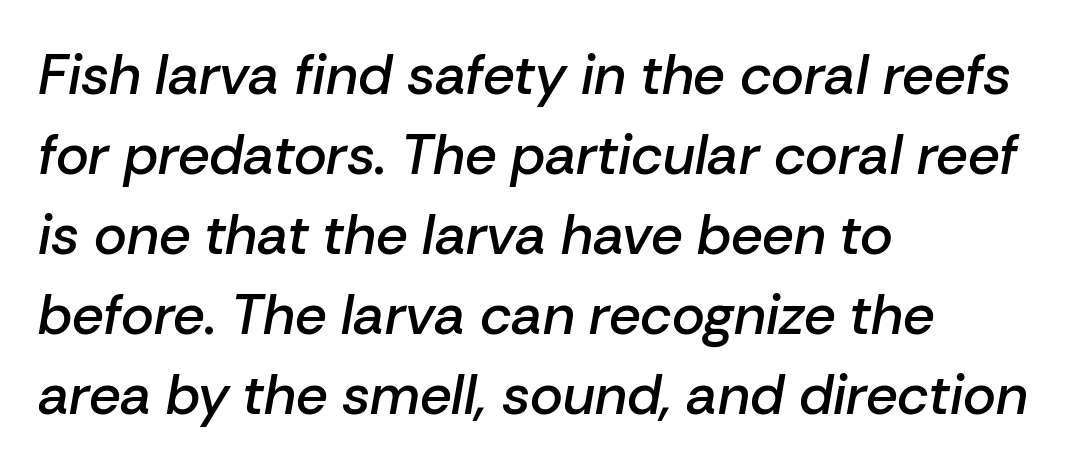
Students, observe: this is what conventionally led text looks like. What stands out about the letter spacing? Nothing — it is the standard amount. These lines carry some extra weight — a demibold, not a full bold. The lines in this sample share a left origin and differ only in where they stop.
